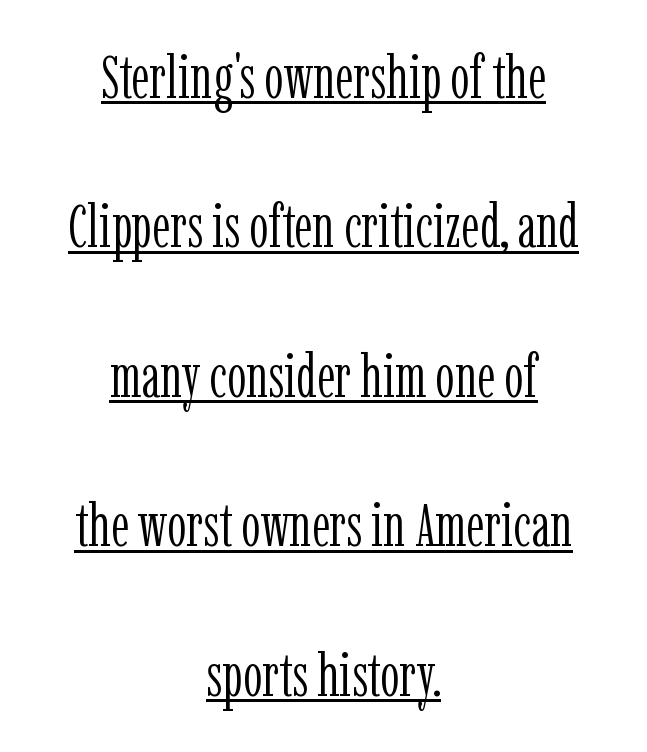
The image shows 61 px light, condensed serif type, upright; set centered, loose line spacing (2.45x), normal letter spacing, underlined; low stroke contrast and a medium x-height.
